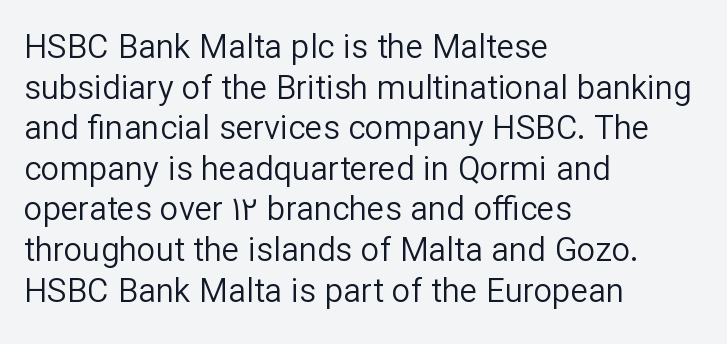
Every stem runs plumb, perpendicular to the baseline. Beneath every word, the page is bare. The weight would be labelled regular, book, light, or lighter still. The passage shown is typed in a proportional face where columns would drift. Stroke terminals: plain, sans-serif. Letter spacing: default.
